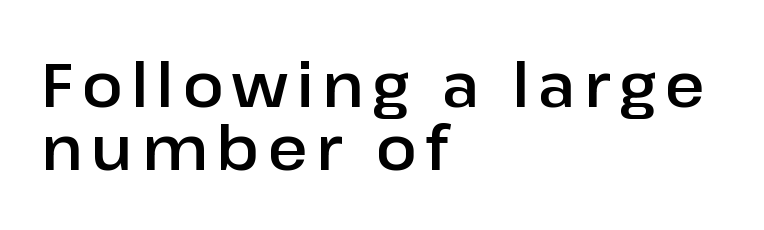
{"serif": "no", "italic": "no", "width": "normal", "stroke_contrast": "low", "x_height": "medium", "monospaced": "no", "underline": "no", "align": "left", "line_spacing": "tight", "line_spacing_ratio": 1.04, "glyph_px": 61}
